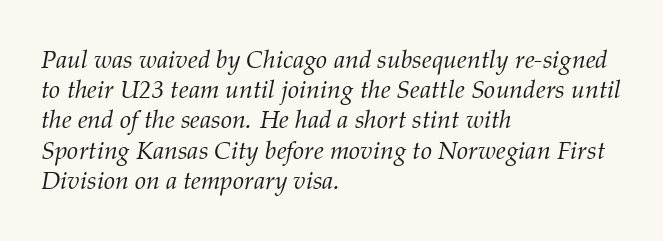
{"italic": "yes", "lean": "right", "slant_degrees": 12, "bold": "no", "underline": "no", "align": "left", "line_spacing_ratio": 1.21, "letter_spacing": "normal", "letter_spacing_em": 0.0, "glyph_px": 25}
